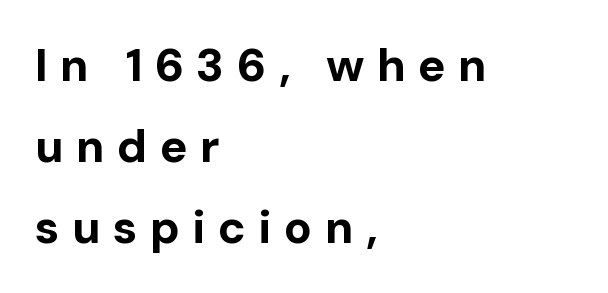
The image shows 46 px bold sans-serif type, upright; set left-aligned, line spacing 1.76x, unusually wide letter spacing (+0.27 em), not underlined; low stroke contrast and a medium x-height.
